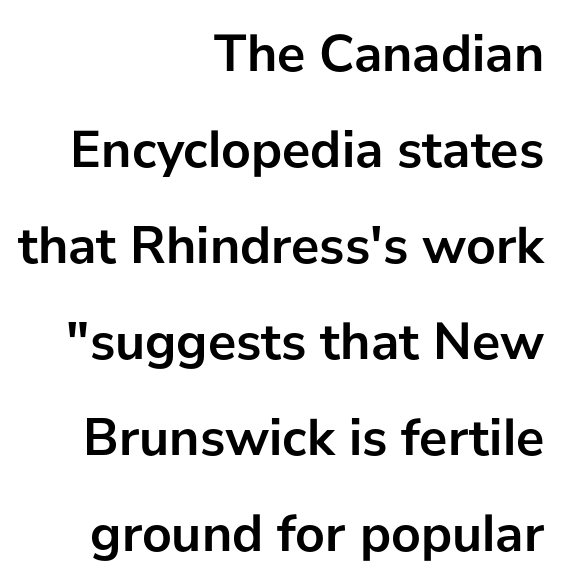
The image shows 53 px semibold sans-serif type, upright; set right-aligned, line spacing 1.81x, normal letter spacing, not underlined; low stroke contrast and a medium x-height.
